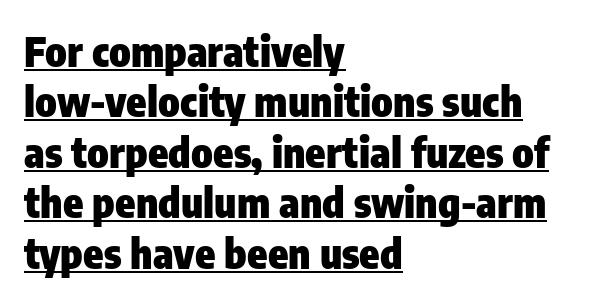
Notice how thick the strokes are: this is what a full bold looks like. The letters advance in unequal steps, a hallmark of proportional type. Line starts are locked; line ends wander. The type is set solid horizontally, with unmodified tracking. Is there any slant? The stems are plumb. These lines are composed in type without serifs.
